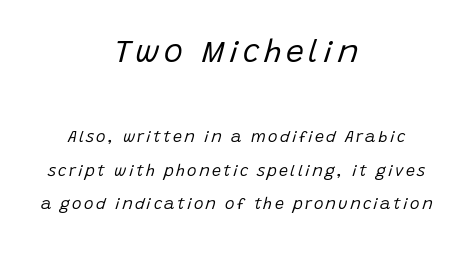
{"italic": "yes", "lean": "right", "slant_degrees": 15, "bold": "no", "weight": "regular", "width": "normal", "stroke_contrast": "low", "x_height": "large", "monospaced": "no", "underline": "no", "align": "center", "line_spacing": "loose", "line_spacing_ratio": 2.09, "larger_block": "first", "size_ratio": 2.0, "glyph_px": 32}
